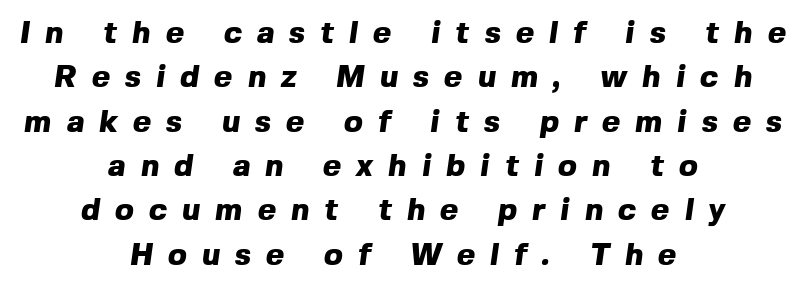
{"serif": "no", "bold": "yes", "weight": "heavy", "width": "normal", "x_height": "medium", "monospaced": "no", "underline": "no", "align": "center", "line_spacing": "normal", "line_spacing_ratio": 1.43, "letter_spacing": "wide", "letter_spacing_em": 0.49, "glyph_px": 31}
